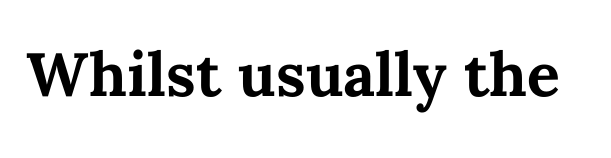
In terms of weight, the rendering is a true, heavy bold. The glyphs are unaccompanied by any horizontal stroke below them. Is this a fixed-width face? No — the glyphs have proportional, varying widths. The gaps between neighbouring characters are ordinary and unremarkable. Rendered with straight, roman letterforms.
